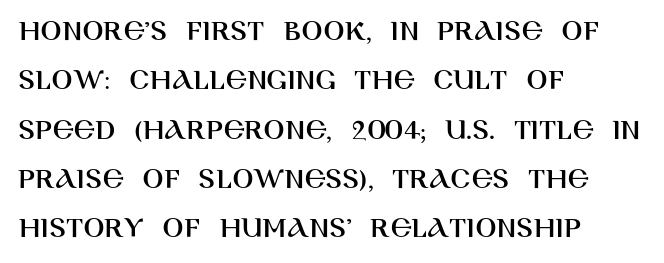
Q: Is the text italic (slanted)? A: No, it is upright.
Q: Is the typeface a serif or a sans-serif typeface? A: Sans-serif.
Q: Is the text underlined? A: No.
Q: How is the paragraph aligned? A: Left-aligned.
Q: Is the spacing between letters normal or unusually wide? A: Normal.
Q: Is the spacing between lines tight, normal or loose? A: Normal.
Q: Width (condensed, normal, or wide)? A: Normal.
Q: Stroke contrast? A: High.
Q: x-height? A: Large.
Q: Monospaced? A: No.
